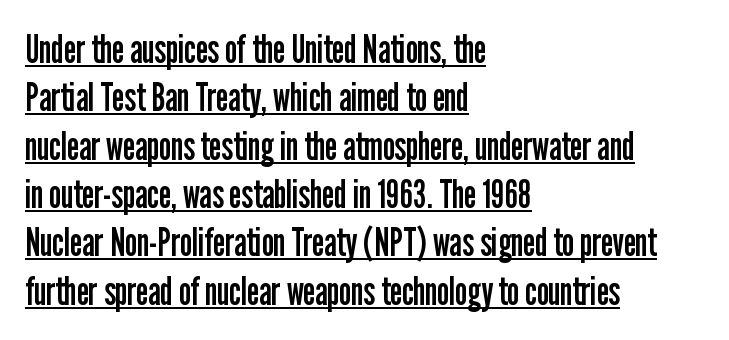
The characters display no serif detailing; their extremities are plain. The typography opts for an upright posture over an oblique one. The passage shown is typed in a proportional face where columns would drift. The letterforms sit shoulder to shoulder at normal distance. Stroke thickness stays within the range of a standard reading face or lighter.
